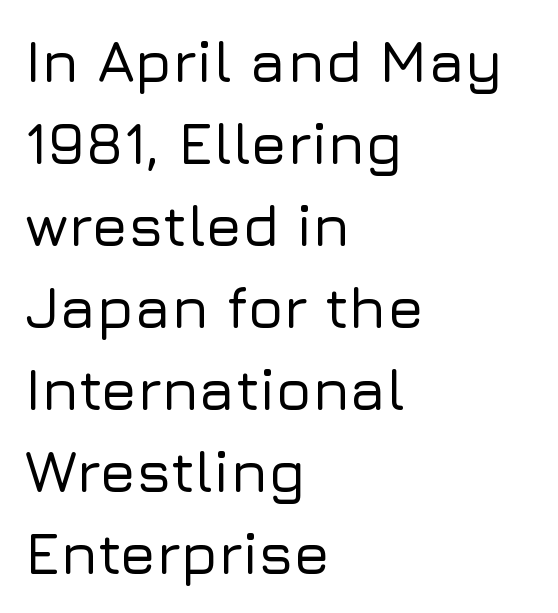
Q: Is the text italic (slanted)? A: No, it is upright.
Q: Is the typeface a serif or a sans-serif typeface? A: Sans-serif.
Q: Is the text underlined? A: No.
Q: How is the paragraph aligned? A: Left-aligned.
Q: Is the spacing between letters normal or unusually wide? A: Normal.
Q: Is the spacing between lines tight, normal or loose? A: Normal.
Q: Width (condensed, normal, or wide)? A: Normal.
Q: Stroke contrast? A: Low.
Q: x-height? A: Medium.
Q: Monospaced? A: No.
